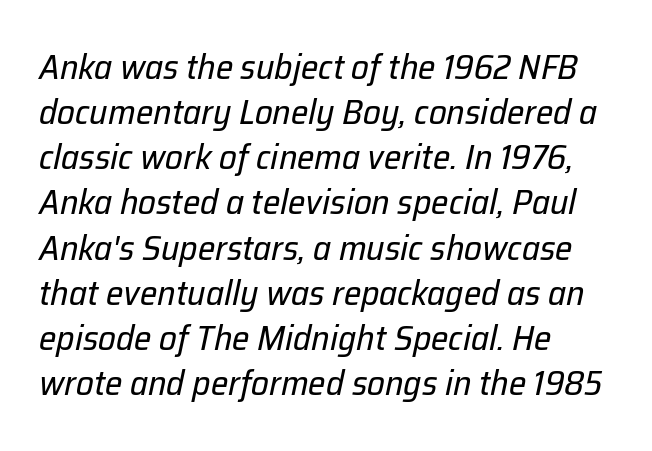
Heaviness? Minimal to ordinary, like unemphasized prose. These lines keep a tight, regular rhythm from letter to letter. Only glyphs here, with clear space below each row. Observe the lean: these are italic letterforms. The letters advance in unequal steps, a hallmark of proportional type. Every row of glyphs begins at an identical x-position on the left.
